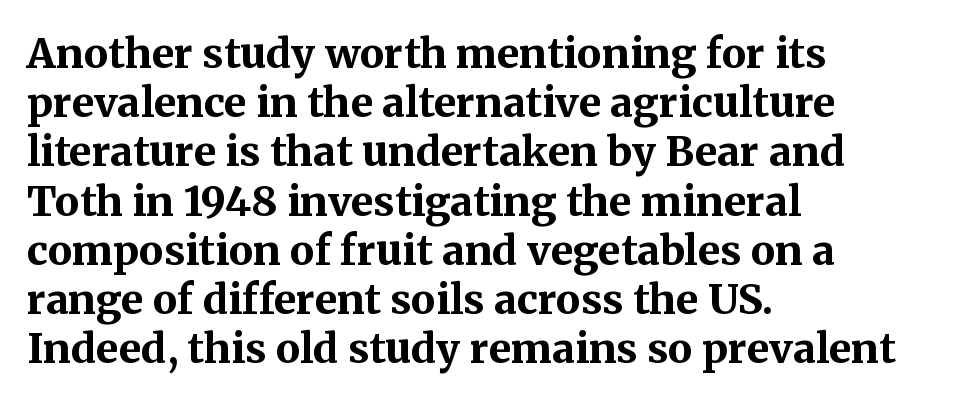
Q: Is the text bold? A: Yes.
Q: Is the text italic (slanted)? A: No, it is upright.
Q: Is the typeface a serif or a sans-serif typeface? A: Serif.
Q: Is the text underlined? A: No.
Q: How is the paragraph aligned? A: Left-aligned.
Q: Is the spacing between letters normal or unusually wide? A: Normal.
Q: Width (condensed, normal, or wide)? A: Normal.
Q: Stroke contrast? A: Medium.
Q: x-height? A: Medium.
Q: Monospaced? A: No.
